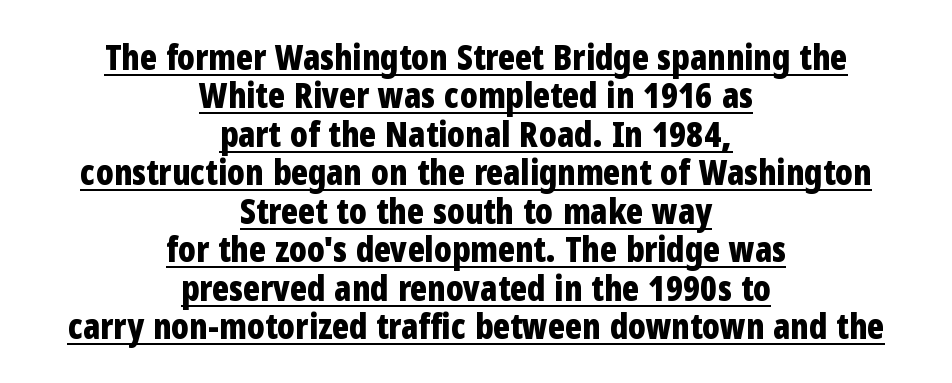
Q: Is the text bold? A: Yes.
Q: Is the text italic (slanted)? A: No, it is upright.
Q: Is the typeface a serif or a sans-serif typeface? A: Sans-serif.
Q: Is the text underlined? A: Yes.
Q: How is the paragraph aligned? A: Centered.
Q: Is the spacing between letters normal or unusually wide? A: Normal.
Q: Is the spacing between lines tight, normal or loose? A: Tight.
Q: Width (condensed, normal, or wide)? A: Condensed.
Q: Stroke contrast? A: Low.
Q: x-height? A: Medium.
Q: Monospaced? A: No.
